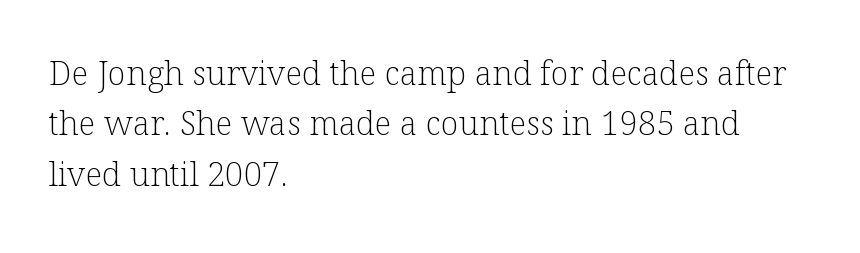
The image shows 33 px light serif type, upright; set left-aligned, normal line spacing (1.53x), normal letter spacing, not underlined; low stroke contrast and a medium x-height.
